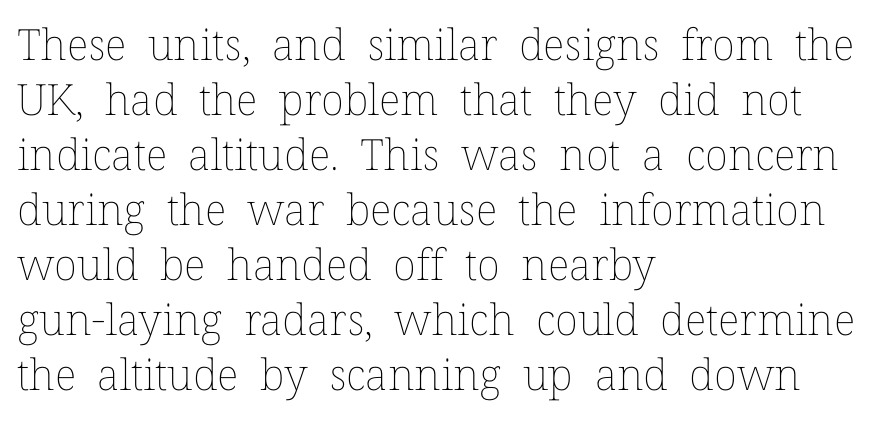
Q: Is the text bold? A: No.
Q: Is the text italic (slanted)? A: No, it is upright.
Q: Is the text underlined? A: No.
Q: How is the paragraph aligned? A: Left-aligned.
Q: Is the spacing between letters normal or unusually wide? A: Normal.
Q: Is the spacing between lines tight, normal or loose? A: Normal.
Q: Width (condensed, normal, or wide)? A: Normal.
Q: Stroke contrast? A: Low.
Q: x-height? A: Medium.
Q: Monospaced? A: No.
